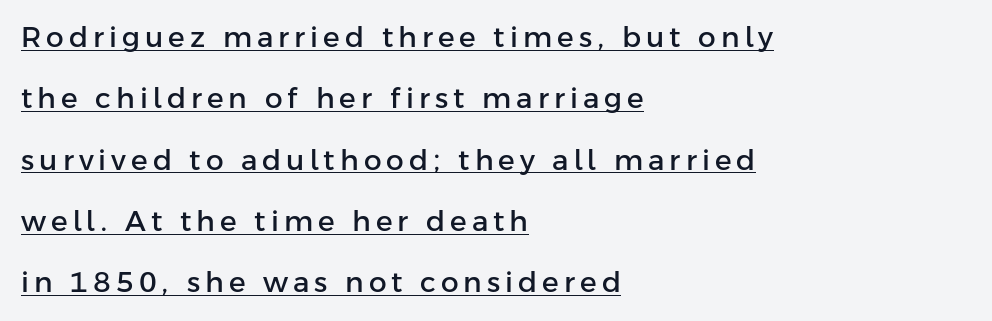
Interline gaps are noticeably wide in this sample. Serifs: no, the terminals of the letterforms are clean. Short and long lines alike share a common starting point at left. Compared with undecorated copy, this sample adds a rule below the words. Character widths vary here, with narrow letters taking less room than wide ones.
